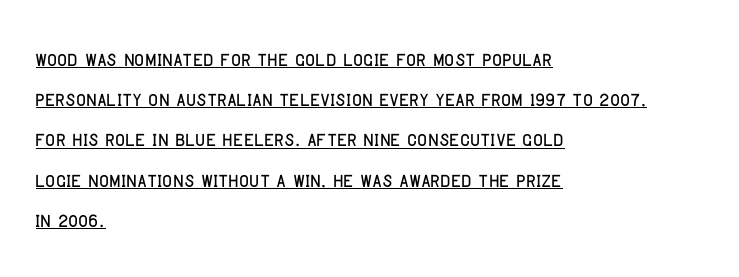
{"italic": "no", "underline": "yes", "align": "left", "line_spacing": "normal", "line_spacing_ratio": 1.49, "letter_spacing": "normal", "letter_spacing_em": 0.0, "glyph_px": 27}
